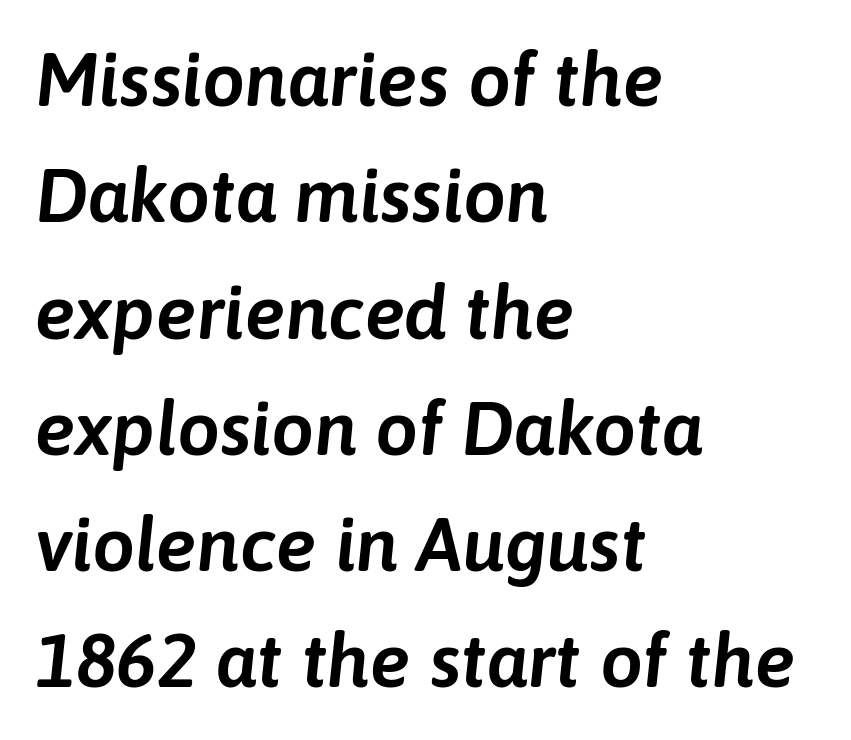
The image shows 76 px text type, italic (leaning right); set left-aligned, normal line spacing (1.53x), normal letter spacing, not underlined; low stroke contrast and a medium x-height.
